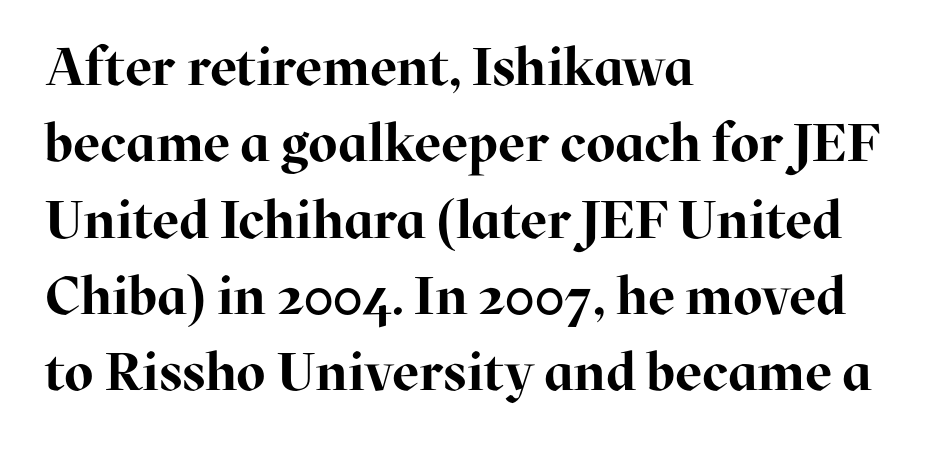
{"serif": "yes", "italic": "no", "bold": "yes", "weight": "bold", "width": "normal", "stroke_contrast": "high", "x_height": "medium", "monospaced": "no", "underline": "no", "align": "left", "line_spacing": "normal", "line_spacing_ratio": 1.44, "letter_spacing": "normal", "letter_spacing_em": 0.0, "glyph_px": 53}
